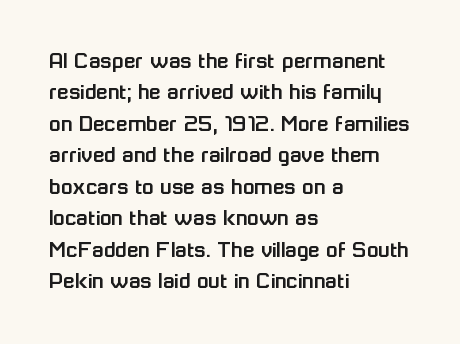
Q: Is the text italic (slanted)? A: No, it is upright.
Q: Is the text underlined? A: No.
Q: How is the paragraph aligned? A: Left-aligned.
Q: Is the spacing between letters normal or unusually wide? A: Normal.
Q: Is the spacing between lines tight, normal or loose? A: Normal.
